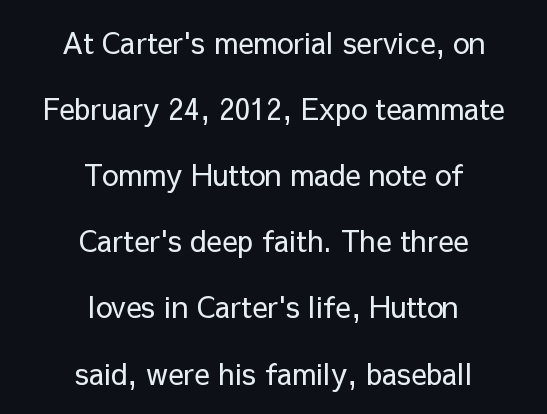
{"serif": "no", "italic": "no", "bold": "no", "weight": "regular", "width": "normal", "stroke_contrast": "low", "x_height": "medium", "monospaced": "no", "underline": "no", "align": "center", "line_spacing": "loose", "line_spacing_ratio": 2.28, "letter_spacing": "normal", "letter_spacing_em": 0.0, "glyph_px": 29}
